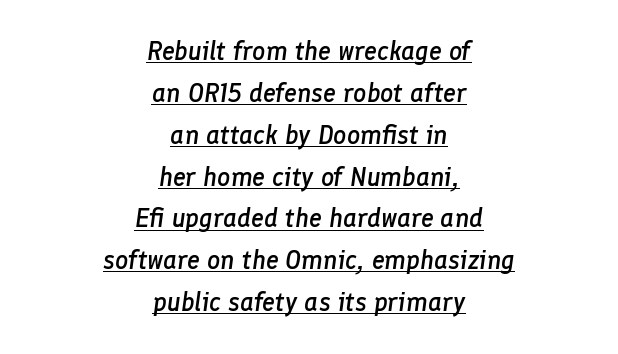
The image shows 26 px text type, italic (leaning right); set centered, normal line spacing (1.61x), normal letter spacing, underlined.
